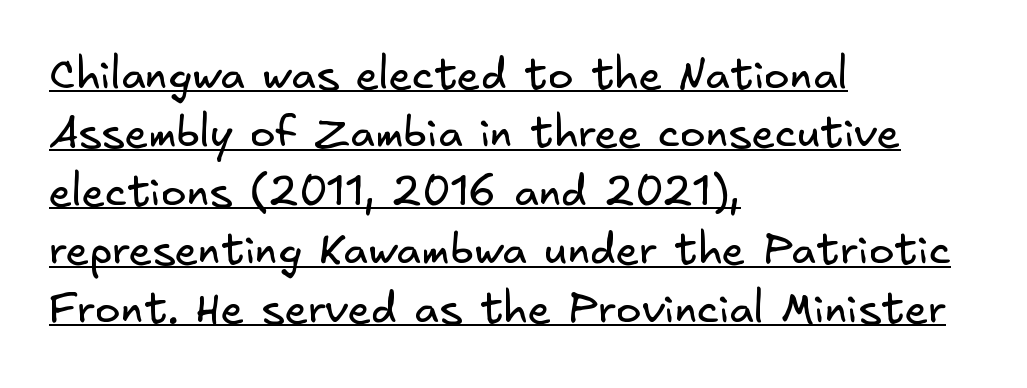
The horizontal fit of the characters is conventional and even. Is the block centered? No — it sits flush against the left margin. The rows are spaced the way most documents space them. Emphasis is given by a line drawn under the lettering.
